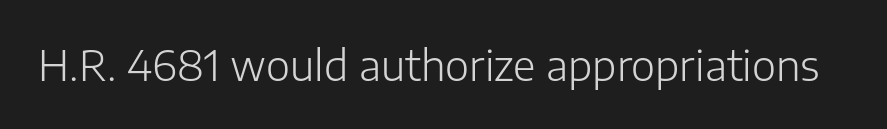
I'd call this a sans setting — the letters go barefoot. The zone under the glyphs is completely vacant. No chunkiness to these letters — they're not bold. The rendering uses natural spacing where letterforms have individual widths. You can tell it's not italic because the verticals are truly vertical. Tracking value appears to be zero — textbook default spacing.
